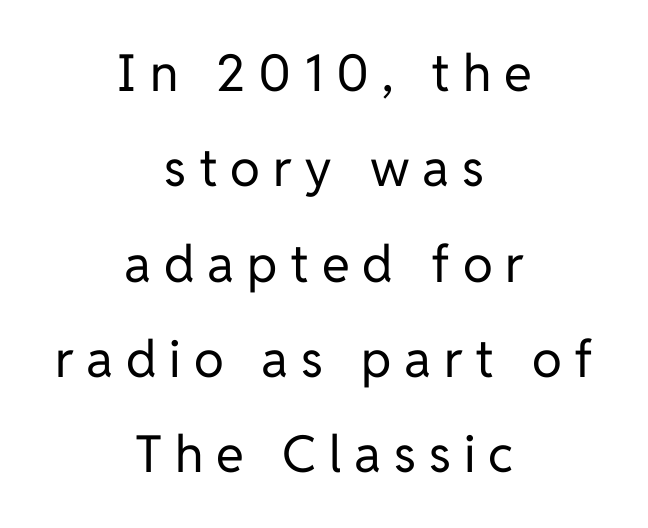
What kind of face is this? One without serifs — a sans. If you drew a line through each stem, it would be perfectly vertical. Here the designer chose a conventional face with non-uniform glyph widths. Unmarked baselines from the first word to the last. Is the type heavy? It reads as light-to-regular instead. The lines are quadded center.
